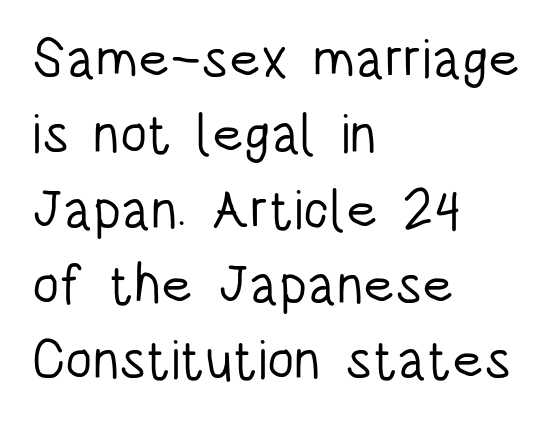
{"serif": "no", "italic": "no", "bold": "no", "weight": "light", "width": "condensed", "stroke_contrast": "low", "x_height": "large", "monospaced": "no", "underline": "no", "align": "left", "line_spacing": "normal", "line_spacing_ratio": 1.37, "letter_spacing": "normal", "letter_spacing_em": 0.0, "glyph_px": 55}
